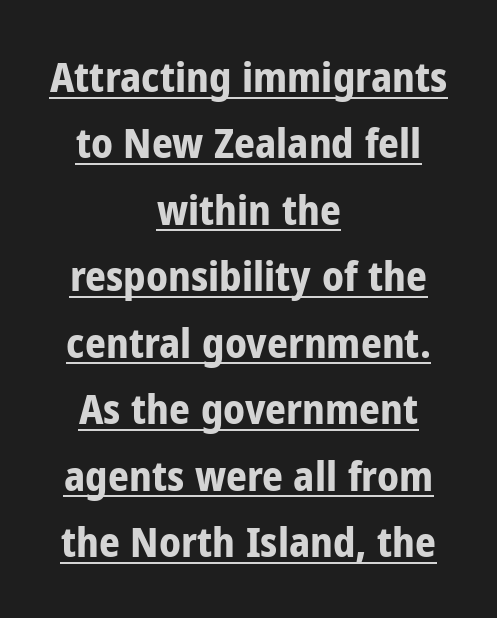
{"serif": "no", "italic": "no", "bold": "yes", "weight": "bold", "width": "condensed", "stroke_contrast": "low", "x_height": "medium", "monospaced": "no", "underline": "yes", "align": "center", "line_spacing": "normal", "line_spacing_ratio": 1.62, "letter_spacing": "normal", "letter_spacing_em": 0.0, "glyph_px": 41}
